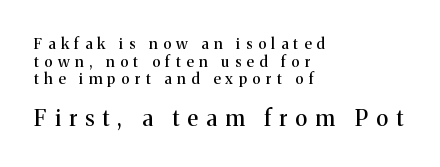
The rendering inserts visible extra space after every character. Style check: upright. Notice how the passage keeps a crisp vertical edge on the left only. These two chunks differ in scale, with the bottom chunk taking the larger measure. Glance below the letters and you will spot only blank space.
